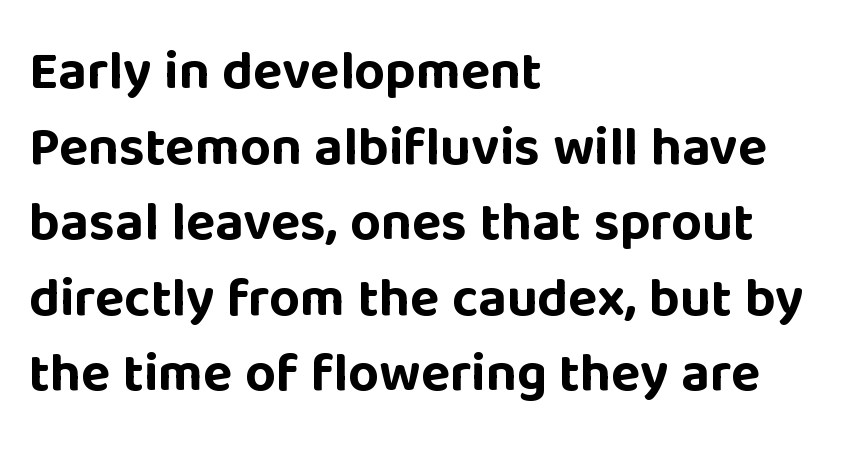
Nothing sits at the stroke ends, so this counts as sans-serif. These lines are rendered in a variable-pitch font. Vertically, the passage feels balanced, rows spaced as you'd expect. Weight check: bold — yes, fully.
